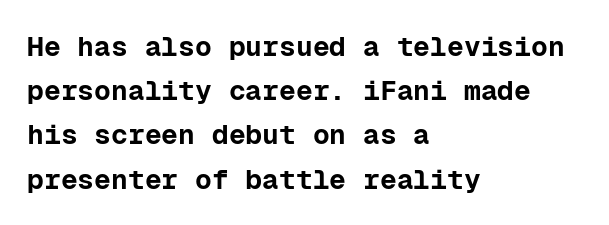
The image shows 28 px bold sans-serif type, upright, monospaced; set left-aligned, normal line spacing (1.58x), normal letter spacing, not underlined; low stroke contrast and a medium x-height.
